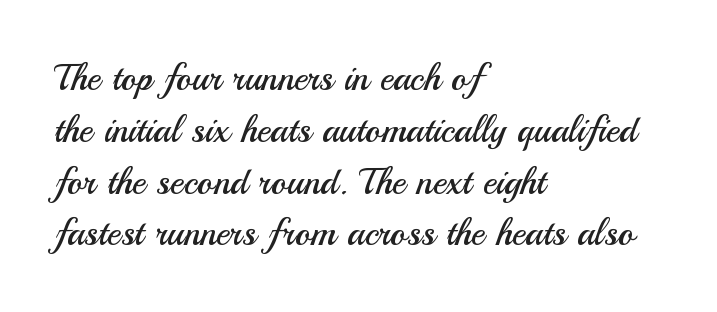
Each letter keeps its own natural width here, so spacing adapts to shape. A clean baseline with only descenders dipping below it. These lines keep a tight, regular rhythm from letter to letter. The paragraph shown leans on its left margin. Are there feet on the stems? There aren't — it's a sans.
